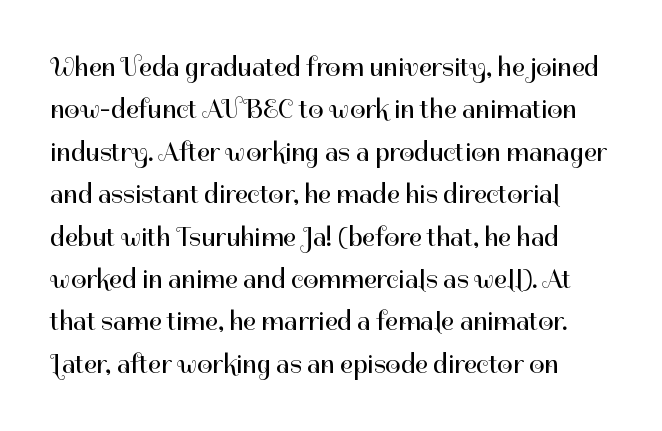
Q: Is the text bold? A: No.
Q: Is the text italic (slanted)? A: No, it is upright.
Q: Is the text underlined? A: No.
Q: Is the spacing between letters normal or unusually wide? A: Normal.
Q: Is the spacing between lines tight, normal or loose? A: Normal.
